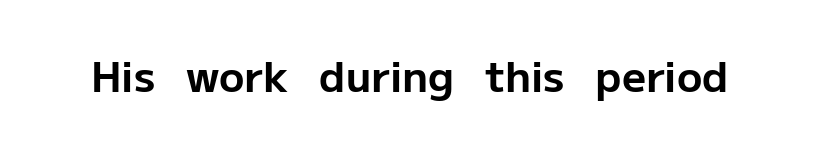
{"serif": "no", "italic": "no", "bold": "yes", "weight": "bold", "width": "normal", "stroke_contrast": "low", "x_height": "medium", "monospaced": "no", "underline": "no", "letter_spacing": "normal", "letter_spacing_em": 0.0, "glyph_px": 42}
